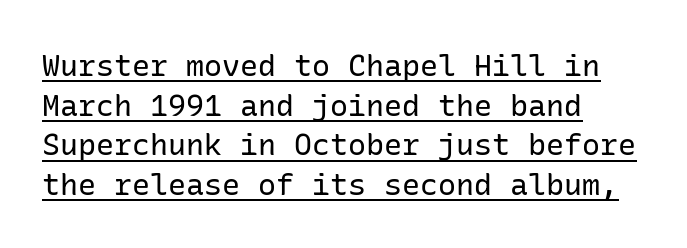
Q: Is the text bold? A: No.
Q: Is the text italic (slanted)? A: No, it is upright.
Q: Is the typeface a serif or a sans-serif typeface? A: Sans-serif.
Q: Is the text underlined? A: Yes.
Q: How is the paragraph aligned? A: Left-aligned.
Q: Is the spacing between letters normal or unusually wide? A: Normal.
Q: Is the spacing between lines tight, normal or loose? A: Normal.
Q: Width (condensed, normal, or wide)? A: Normal.
Q: Stroke contrast? A: Low.
Q: x-height? A: Medium.
